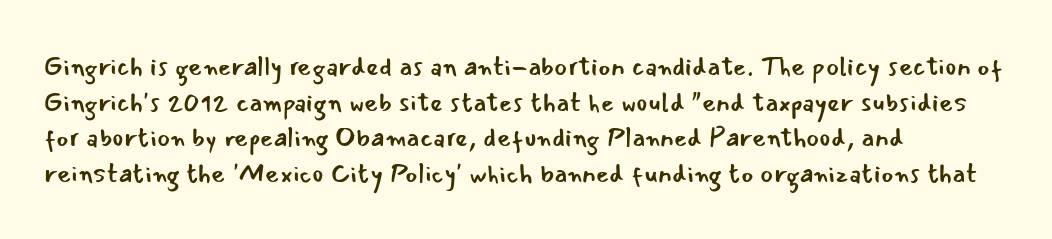
Notice how descenders clear the ascenders below comfortably — that's standard leading. Rule under the text: the space is simply empty. This rendering uses left alignment, leaving the right contour irregular. The type sits square on the baseline with zero lean. The font sits on the lighter half of the weight spectrum, regular included. The gaps between neighbouring characters are ordinary and unremarkable.
